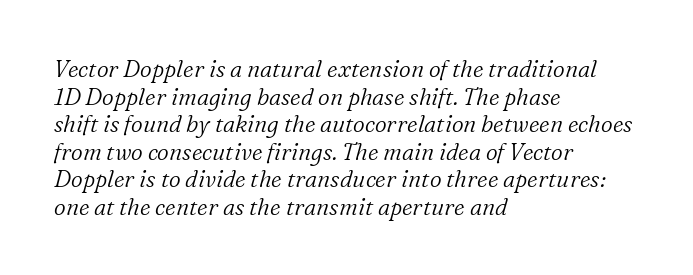
Q: Is the text bold? A: No.
Q: Is the text italic (slanted)? A: Yes, it leans right by about 16 degrees.
Q: Is the text underlined? A: No.
Q: How is the paragraph aligned? A: Left-aligned.
Q: Is the spacing between letters normal or unusually wide? A: Normal.
